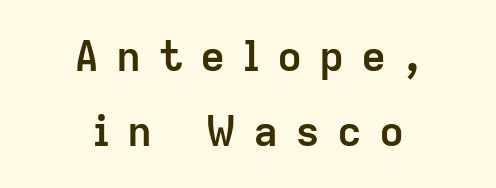
The image shows 42 px semibold sans-serif type, upright; set centered, line spacing 1.78x, unusually wide letter spacing (+0.4 em), not underlined; low stroke contrast and a medium x-height.
